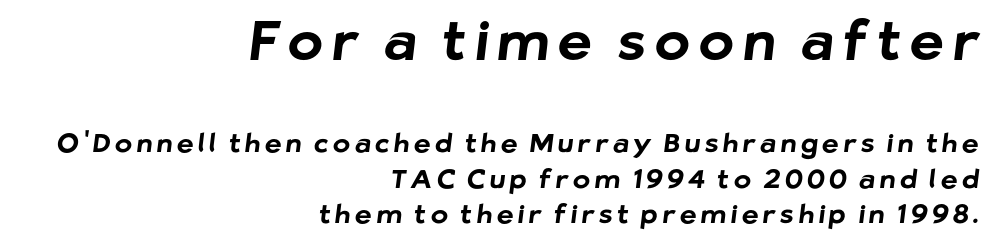
Q: Is the text bold? A: Yes.
Q: Is the typeface a serif or a sans-serif typeface? A: Sans-serif.
Q: Is the text underlined? A: No.
Q: How is the paragraph aligned? A: Right-aligned.
Q: Is the spacing between lines tight, normal or loose? A: Normal.
Q: Which block of text is set in a larger size, the first (top) or the second (bottom)? A: The first (top) one.
Q: Width (condensed, normal, or wide)? A: Normal.
Q: Stroke contrast? A: Low.
Q: x-height? A: Medium.
Q: Monospaced? A: No.
